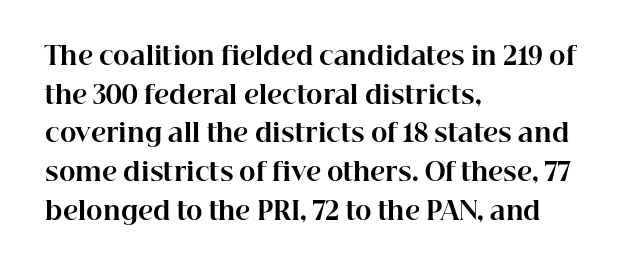
Q: Is the text bold? A: Yes.
Q: Is the text italic (slanted)? A: No, it is upright.
Q: Is the text underlined? A: No.
Q: How is the paragraph aligned? A: Left-aligned.
Q: Is the spacing between letters normal or unusually wide? A: Normal.
Q: Is the spacing between lines tight, normal or loose? A: Normal.
